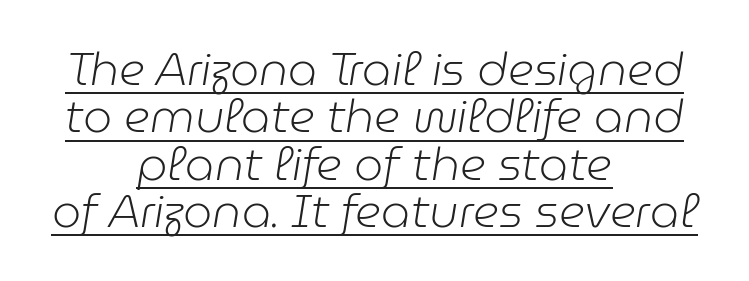
The image shows 46 px light type, italic (leaning right); set centered, tight line spacing (1.03x), normal letter spacing, underlined; low stroke contrast and a medium x-height.
